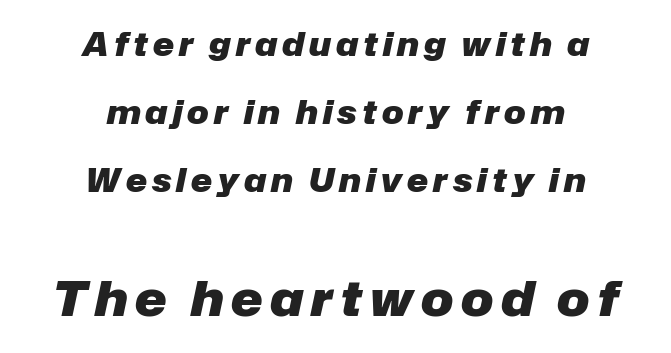
The image shows 48 px heavy type, italic (leaning right); set centered, loose line spacing (2.12x), not underlined; the second (bottom) block is 1.5x larger; low stroke contrast and a medium x-height.
